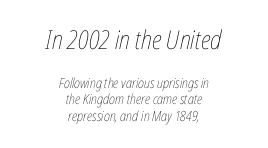
The image shows 26 px text type, italic (leaning right); set centered, line spacing 1.19x, normal letter spacing, not underlined; the first (top) block is 1.86x larger.
